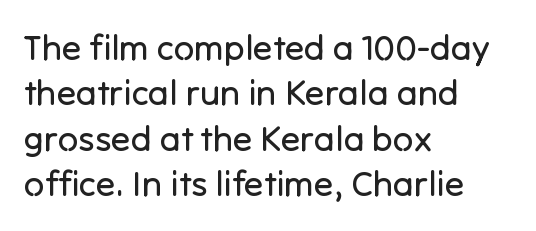
Does the type have serifs? No, each stem ends abruptly. Characters remain perfectly vertical along every line. Words appear dense and cohesive because spacing is normal. Think of a printed novel: that variable character pitch is what you see here. Leading: standard. Words float on clear page, feet unadorned.
